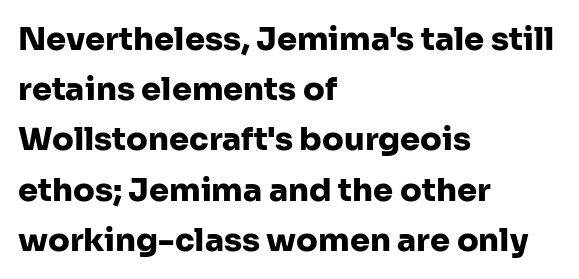
Q: Is the text bold? A: Yes.
Q: Is the text italic (slanted)? A: No, it is upright.
Q: Is the typeface a serif or a sans-serif typeface? A: Sans-serif.
Q: Is the text underlined? A: No.
Q: How is the paragraph aligned? A: Left-aligned.
Q: Is the spacing between letters normal or unusually wide? A: Normal.
Q: Is the spacing between lines tight, normal or loose? A: Normal.
Q: Width (condensed, normal, or wide)? A: Normal.
Q: Stroke contrast? A: Low.
Q: x-height? A: Medium.
Q: Monospaced? A: No.
